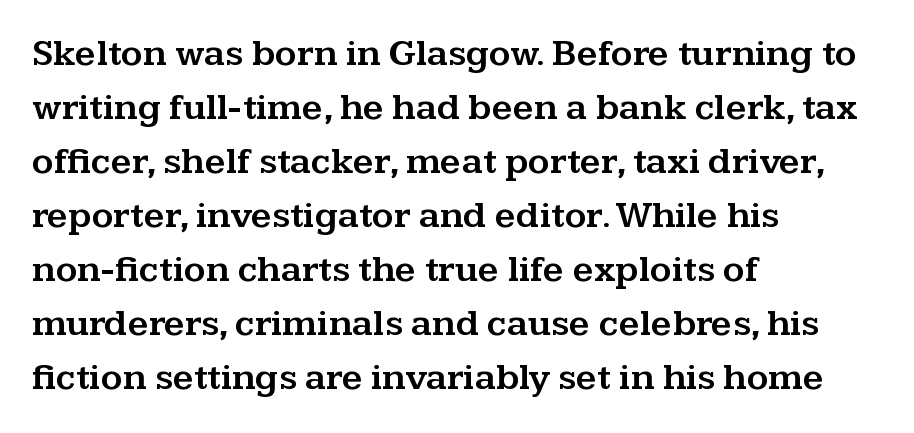
This rendering uses left alignment, leaving the right contour irregular. Nothing unusual about the tracking: characters are spaced as the font intends. These lines were composed using upright roman letters. Decoration check: the copy has no underline. Think of a printed novel: that variable character pitch is what you see here.
